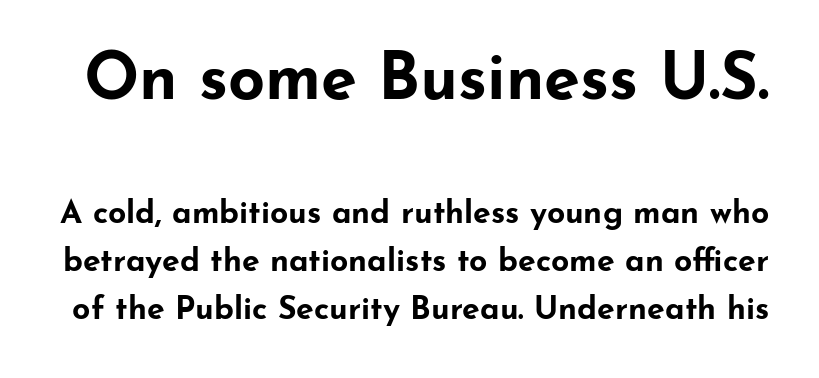
{"serif": "no", "italic": "no", "bold": "yes", "weight": "bold", "width": "wide", "stroke_contrast": "low", "x_height": "small", "monospaced": "no", "underline": "no", "line_spacing": "normal", "line_spacing_ratio": 1.5, "letter_spacing": "normal", "letter_spacing_em": 0.0, "larger_block": "first", "size_ratio": 2.03, "glyph_px": 65}
